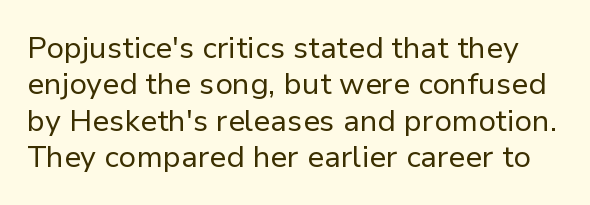
Q: Is the text bold? A: No.
Q: Is the text italic (slanted)? A: No, it is upright.
Q: Is the typeface a serif or a sans-serif typeface? A: Sans-serif.
Q: Is the text underlined? A: No.
Q: Is the spacing between letters normal or unusually wide? A: Normal.
Q: Width (condensed, normal, or wide)? A: Normal.
Q: Stroke contrast? A: Low.
Q: x-height? A: Medium.
Q: Monospaced? A: No.
